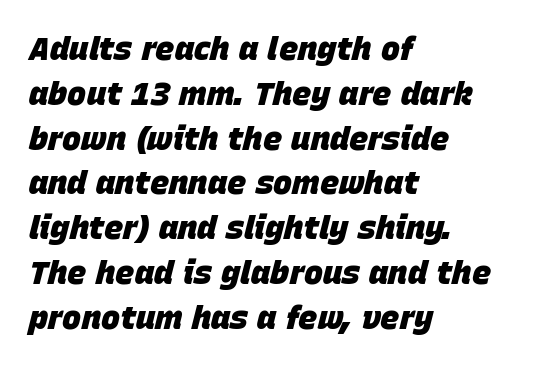
Q: Is the text bold? A: Yes.
Q: Is the text italic (slanted)? A: Yes, it leans right by about 15 degrees.
Q: Is the text underlined? A: No.
Q: How is the paragraph aligned? A: Left-aligned.
Q: Is the spacing between letters normal or unusually wide? A: Normal.
Q: Is the spacing between lines tight, normal or loose? A: Normal.
Q: Width (condensed, normal, or wide)? A: Normal.
Q: Stroke contrast? A: Low.
Q: x-height? A: Large.
Q: Monospaced? A: No.
